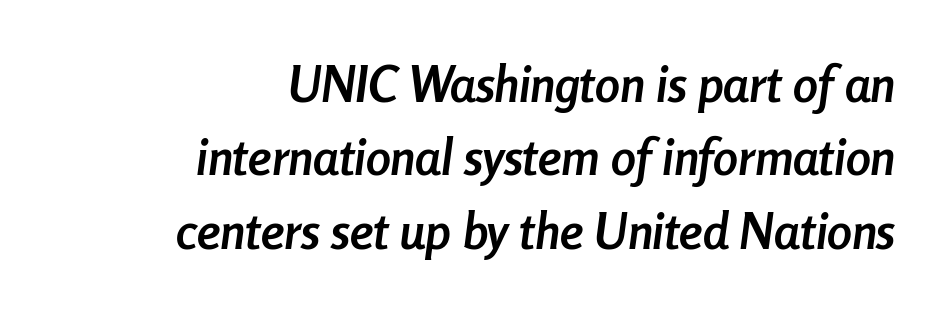
The image shows 50 px semibold, condensed type, italic (leaning right); set right-aligned, normal line spacing (1.47x), normal letter spacing, not underlined; low stroke contrast and a medium x-height.
